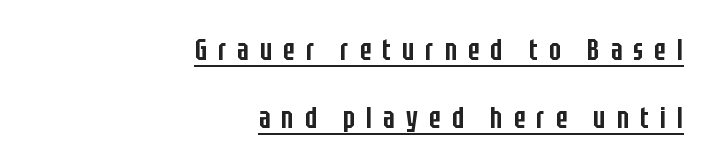
Q: Is the text bold? A: Semi-bold.
Q: Is the text italic (slanted)? A: No, it is upright.
Q: Is the typeface a serif or a sans-serif typeface? A: Sans-serif.
Q: Is the text underlined? A: Yes.
Q: How is the paragraph aligned? A: Right-aligned.
Q: Is the spacing between letters normal or unusually wide? A: Unusually wide.
Q: Is the spacing between lines tight, normal or loose? A: Loose.
Q: Width (condensed, normal, or wide)? A: Condensed.
Q: Stroke contrast? A: Low.
Q: x-height? A: Large.
Q: Monospaced? A: No.
